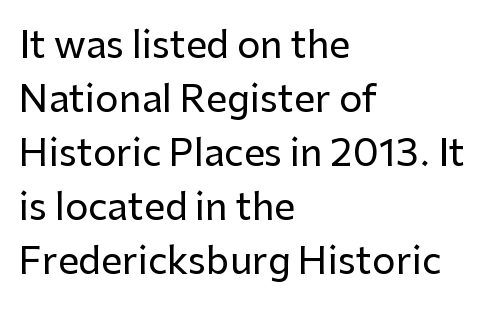
Q: Is the text italic (slanted)? A: No, it is upright.
Q: Is the typeface a serif or a sans-serif typeface? A: Sans-serif.
Q: Is the text underlined? A: No.
Q: How is the paragraph aligned? A: Left-aligned.
Q: Is the spacing between letters normal or unusually wide? A: Normal.
Q: Is the spacing between lines tight, normal or loose? A: Normal.
Q: Width (condensed, normal, or wide)? A: Normal.
Q: Stroke contrast? A: Low.
Q: x-height? A: Medium.
Q: Monospaced? A: No.
